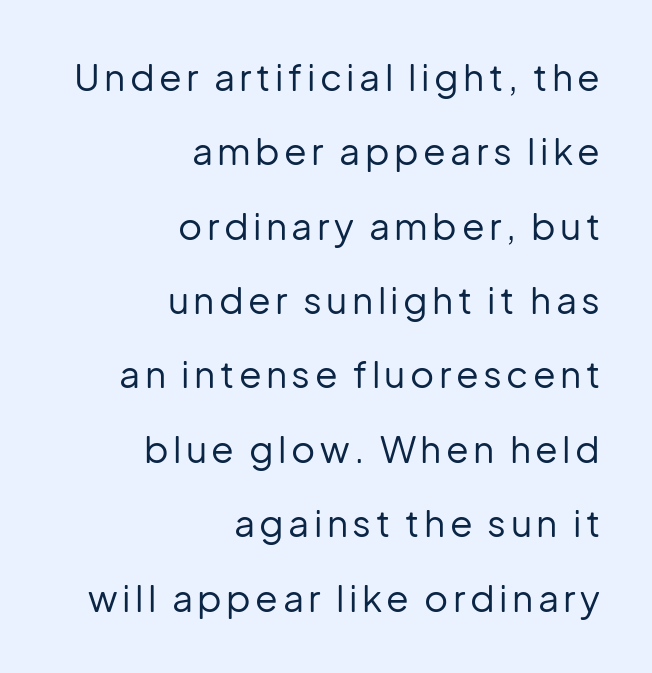
Proportional: the letters do not fall into vertical columns. The characters are drawn with everyday or finer stroke widths. This is roman type, the default non-slanted kind. Words float on clear page, feet unadorned.
